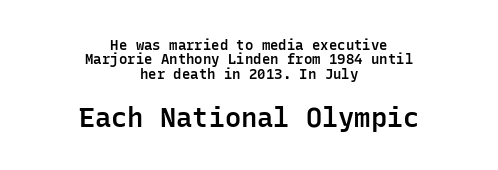
If you squint, the bottom block still reads clearly — it's the larger of the two. Check under the words: just untouched page. The space between consecutive lines is stingy. Glyph-to-glyph distance matches everyday printed text. Every row of glyphs is offset so its center matches the block's center. Every character sits straight up, as roman type does.
